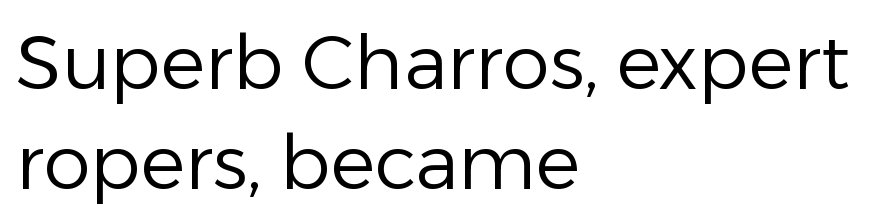
Proportional: the letters do not fall into vertical columns. Decoration check: the copy has no underline. Serif or sans? Sans — the stroke terminals are bare. The axis of the letterforms is exactly vertical. Bold? No — there's no thickening of the strokes.
